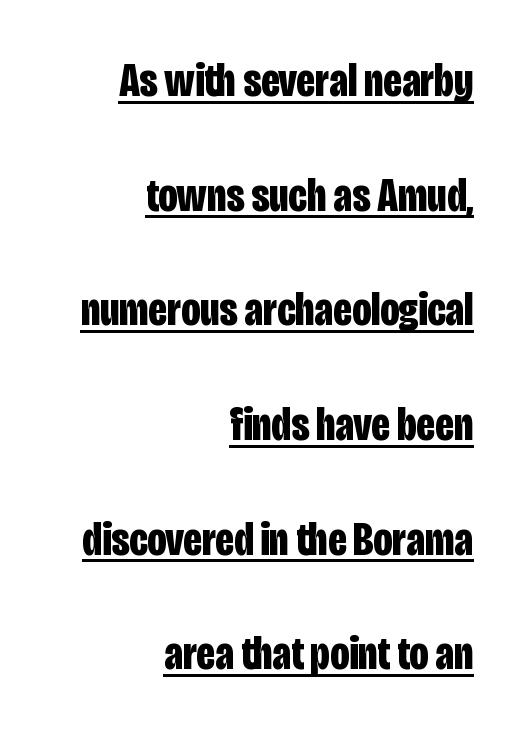
The lines are spread far apart with generous leading. Pretty heavy lettering here — definitely bold. The letters advance in unequal steps, a hallmark of proportional type. The type sits square on the baseline with zero lean. Nope, no serifs anywhere on these letters. In CSS terms this would be text-align: right.
